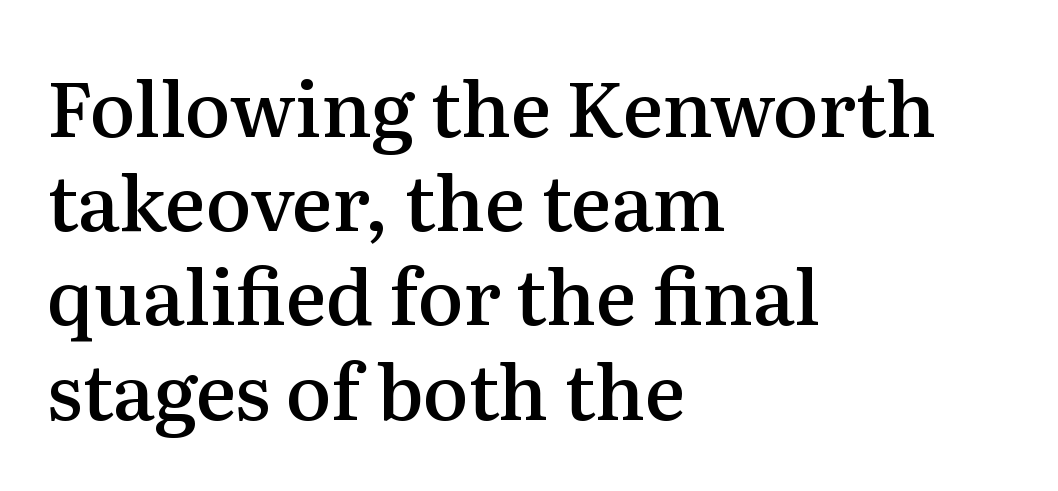
Q: Is the text bold? A: Semi-bold.
Q: Is the text italic (slanted)? A: No, it is upright.
Q: Is the typeface a serif or a sans-serif typeface? A: Serif.
Q: Is the text underlined? A: No.
Q: How is the paragraph aligned? A: Left-aligned.
Q: Is the spacing between letters normal or unusually wide? A: Normal.
Q: Width (condensed, normal, or wide)? A: Normal.
Q: Stroke contrast? A: Medium.
Q: x-height? A: Medium.
Q: Monospaced? A: No.
